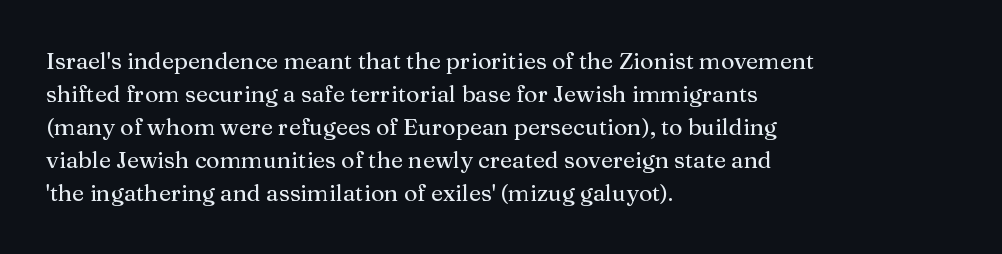
{"italic": "no", "underline": "no", "align": "left", "line_spacing": "normal", "line_spacing_ratio": 1.44, "letter_spacing": "normal", "letter_spacing_em": 0.0, "glyph_px": 23}
